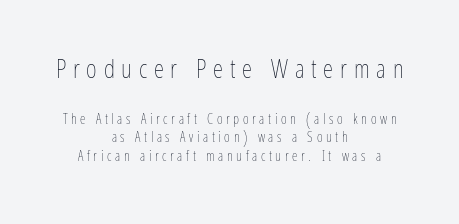
Q: Is the text bold? A: No.
Q: Is the text italic (slanted)? A: No, it is upright.
Q: Is the text underlined? A: No.
Q: How is the paragraph aligned? A: Centered.
Q: Is the spacing between letters normal or unusually wide? A: Unusually wide.
Q: Is the spacing between lines tight, normal or loose? A: Normal.
Q: Which block of text is set in a larger size, the first (top) or the second (bottom)? A: The first (top) one.
